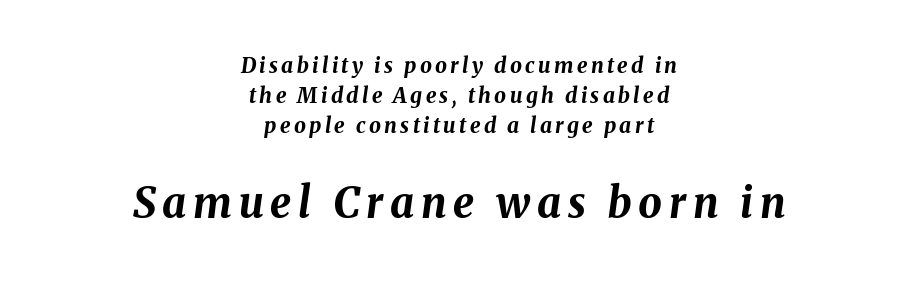
{"italic": "yes", "lean": "right", "slant_degrees": 8, "bold": "yes", "weight": "bold", "width": "normal", "stroke_contrast": "medium", "x_height": "medium", "monospaced": "no", "underline": "no", "align": "center", "line_spacing": "normal", "line_spacing_ratio": 1.44, "larger_block": "second", "size_ratio": 2.0, "glyph_px": 42}
